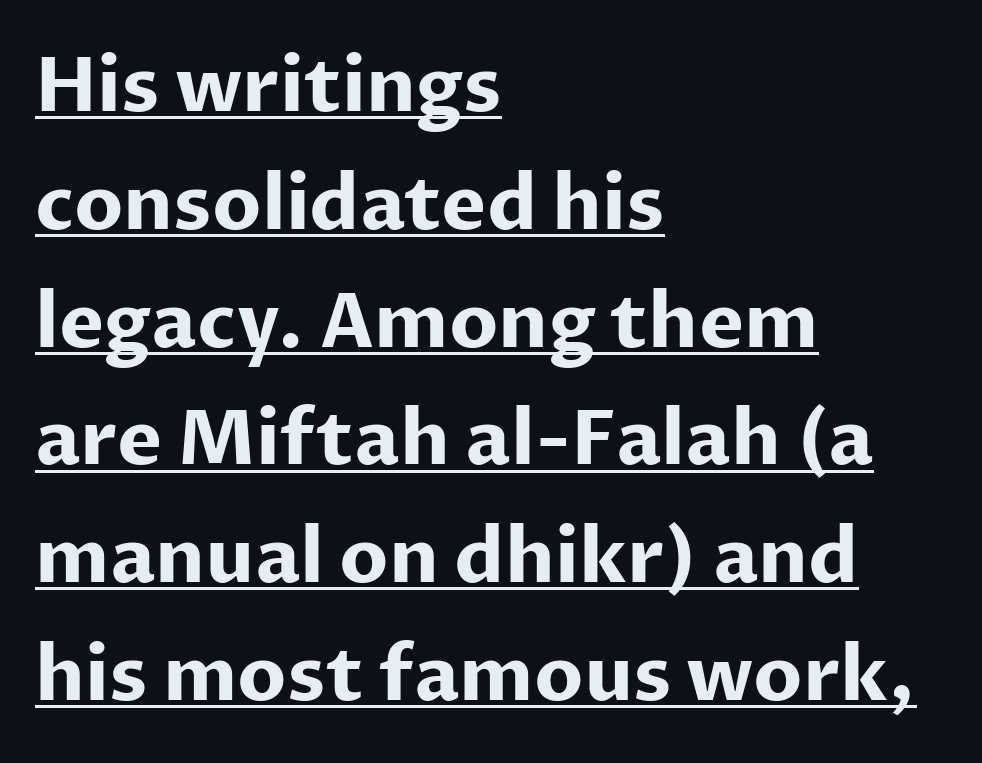
Q: Is the text bold? A: Yes.
Q: Is the text italic (slanted)? A: No, it is upright.
Q: Is the typeface a serif or a sans-serif typeface? A: Sans-serif.
Q: Is the text underlined? A: Yes.
Q: How is the paragraph aligned? A: Left-aligned.
Q: Is the spacing between letters normal or unusually wide? A: Normal.
Q: Is the spacing between lines tight, normal or loose? A: Normal.
Q: Width (condensed, normal, or wide)? A: Normal.
Q: Stroke contrast? A: Low.
Q: x-height? A: Medium.
Q: Monospaced? A: No.
